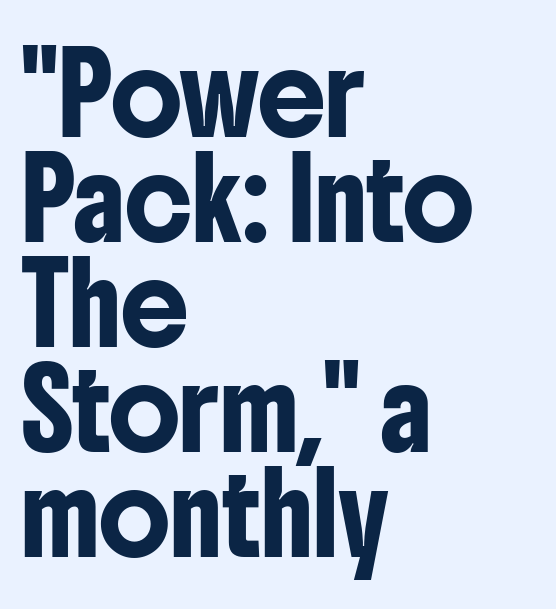
The face used here is proportionally spaced, like ordinary book or web type. The specimen reads as upright at a glance. The line texture is even and compact thanks to regular tracking. The space between consecutive lines is moderate.
